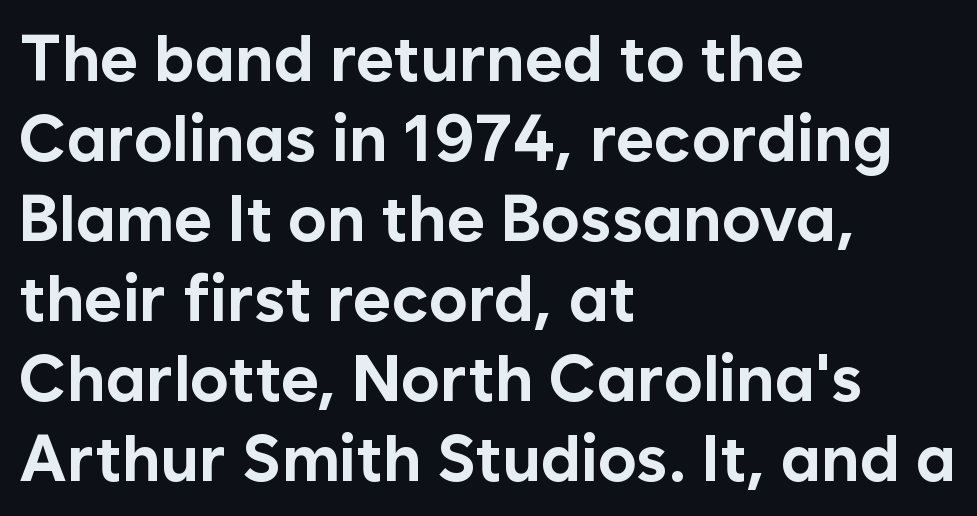
{"serif": "no", "italic": "no", "bold": "yes", "weight": "bold", "width": "normal", "stroke_contrast": "low", "x_height": "medium", "monospaced": "no", "underline": "no", "align": "left", "line_spacing_ratio": 1.23, "letter_spacing": "normal", "letter_spacing_em": 0.0, "glyph_px": 65}
